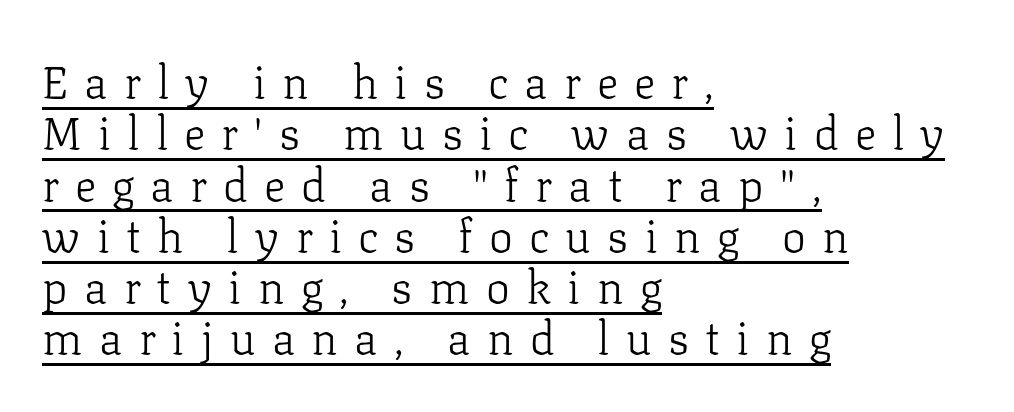
The image shows 45 px light serif type, upright; set left-aligned, tight line spacing (1.14x), unusually wide letter spacing (+0.36 em), underlined; low stroke contrast and a medium x-height.
